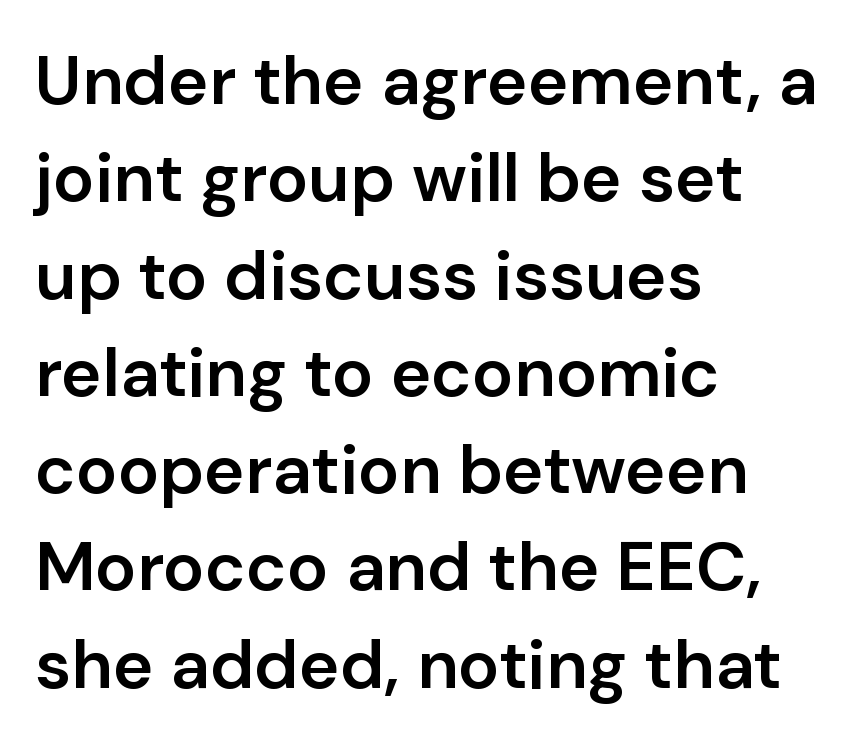
How would I describe the line gaps? Plain and ordinary. Reading down the block, your eye returns to a fixed left position each line. Examine the stroke ends and you'll find no serifs. Ordinary non-slanted type is in use. This sample has the flowing, uneven cadence of proportional lettering. Is the letter spacing exaggerated? No — it looks like the ordinary default.
